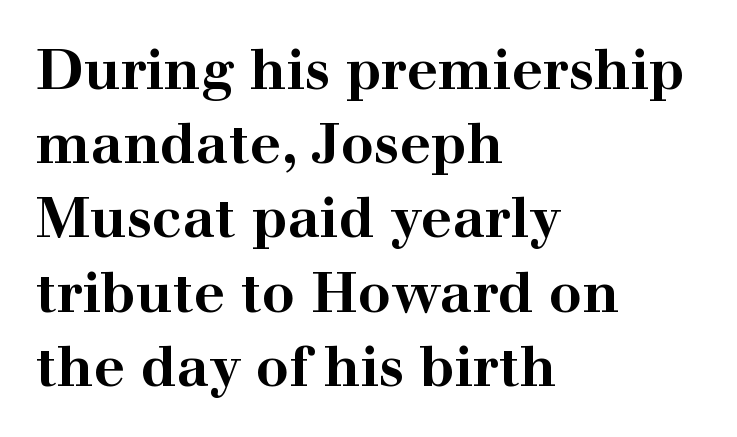
Q: Is the text bold? A: Yes.
Q: Is the text italic (slanted)? A: No, it is upright.
Q: Is the typeface a serif or a sans-serif typeface? A: Serif.
Q: Is the text underlined? A: No.
Q: How is the paragraph aligned? A: Left-aligned.
Q: Is the spacing between letters normal or unusually wide? A: Normal.
Q: Is the spacing between lines tight, normal or loose? A: Normal.
Q: Width (condensed, normal, or wide)? A: Wide.
Q: Stroke contrast? A: High.
Q: x-height? A: Medium.
Q: Monospaced? A: No.
